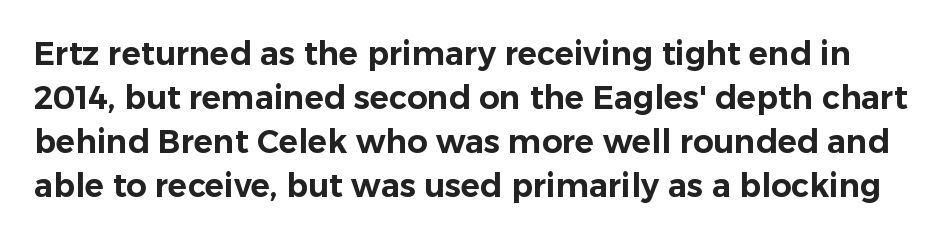
The image shows 32 px sans-serif type, upright; set normal line spacing (1.37x), normal letter spacing, not underlined; low stroke contrast and a medium x-height.
